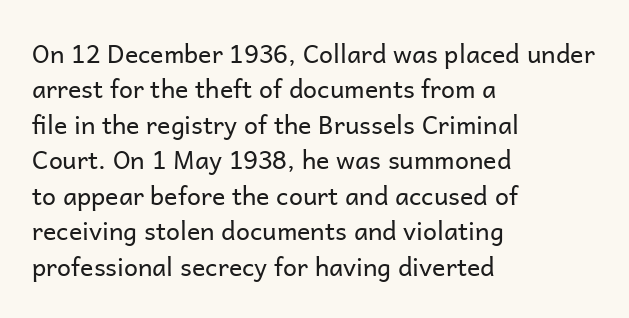
The image shows 25 px text type, upright; set left-aligned, normal line spacing (1.42x), normal letter spacing, not underlined.
